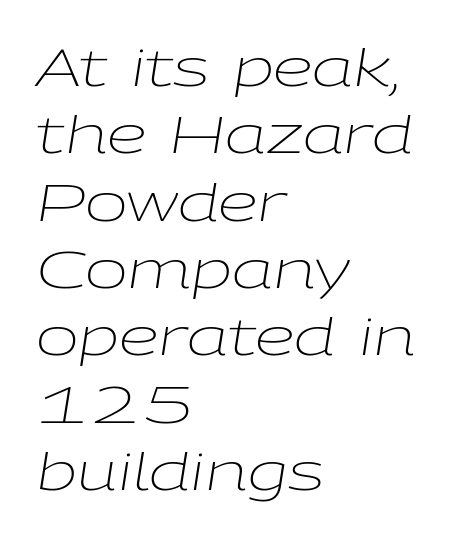
{"italic": "yes", "lean": "right", "slant_degrees": 9, "bold": "no", "weight": "light", "width": "wide", "stroke_contrast": "low", "x_height": "medium", "monospaced": "no", "underline": "no", "align": "left", "line_spacing": "normal", "line_spacing_ratio": 1.32, "letter_spacing": "normal", "letter_spacing_em": 0.0, "glyph_px": 51}
